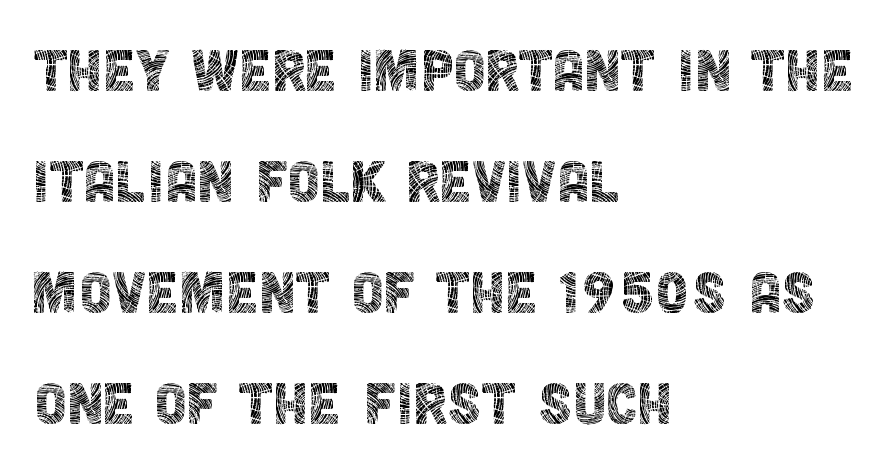
The image shows 73 px thin, condensed sans-serif type, upright; set left-aligned, normal line spacing (1.52x), normal letter spacing, not underlined; a large x-height.
